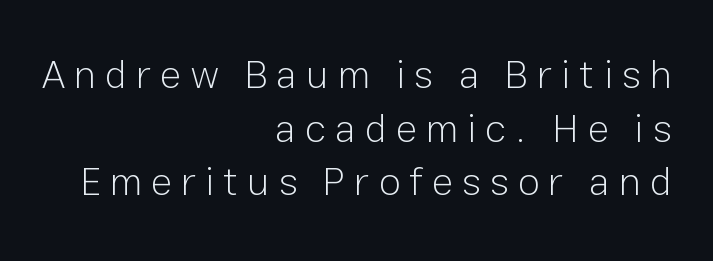
{"serif": "no", "italic": "no", "bold": "no", "weight": "light", "width": "normal", "stroke_contrast": "low", "x_height": "medium", "monospaced": "no", "underline": "no", "align": "right", "line_spacing": "normal", "line_spacing_ratio": 1.34, "letter_spacing": "wide", "letter_spacing_em": 0.22, "glyph_px": 40}
